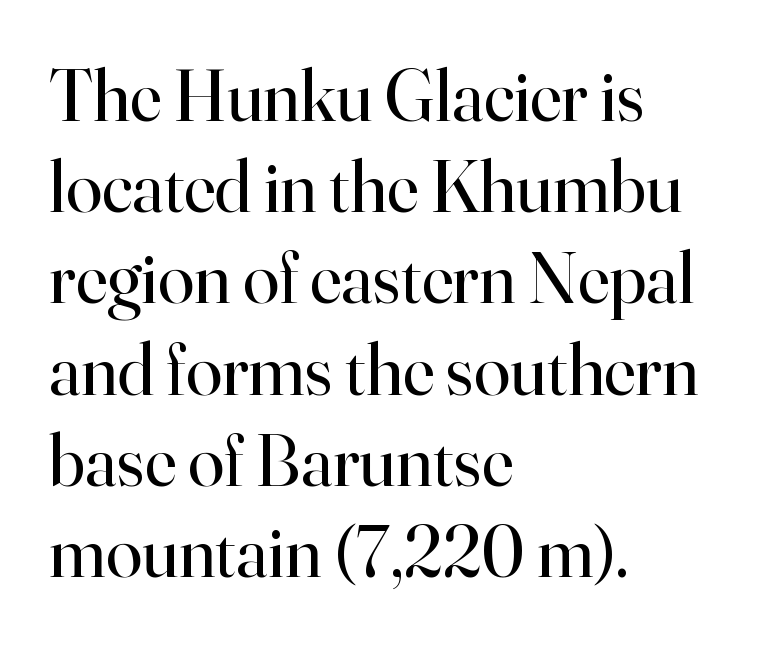
A classic flush-left, rag-right setting is used for this passage. Does the lettering tilt? It doesn't — this is upright. The baseline area is clear. A light-to-regular cut is what we see here.
